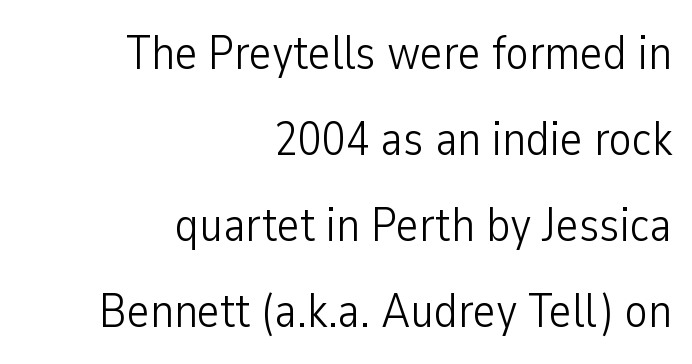
{"serif": "no", "italic": "no", "bold": "no", "weight": "light", "width": "condensed", "stroke_contrast": "low", "x_height": "medium", "monospaced": "no", "underline": "no", "align": "right", "line_spacing_ratio": 1.79, "letter_spacing": "normal", "letter_spacing_em": 0.0, "glyph_px": 48}
